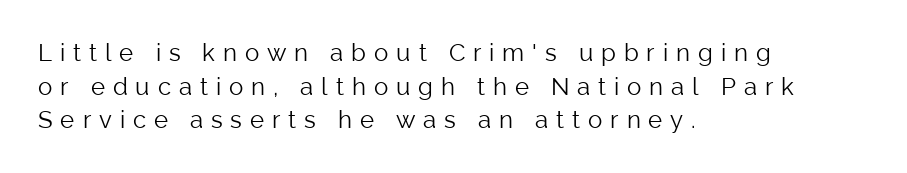
Q: Is the text bold? A: No.
Q: Is the text italic (slanted)? A: No, it is upright.
Q: Is the text underlined? A: No.
Q: How is the paragraph aligned? A: Left-aligned.
Q: Is the spacing between letters normal or unusually wide? A: Unusually wide.
Q: Is the spacing between lines tight, normal or loose? A: Normal.
